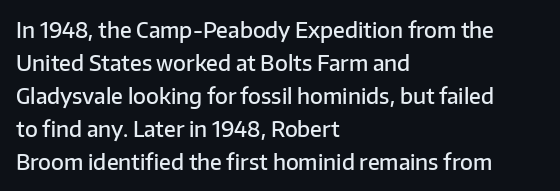
Q: Is the text bold? A: Semi-bold.
Q: Is the text italic (slanted)? A: No, it is upright.
Q: Is the text underlined? A: No.
Q: How is the paragraph aligned? A: Left-aligned.
Q: Is the spacing between letters normal or unusually wide? A: Normal.
Q: Is the spacing between lines tight, normal or loose? A: Normal.
